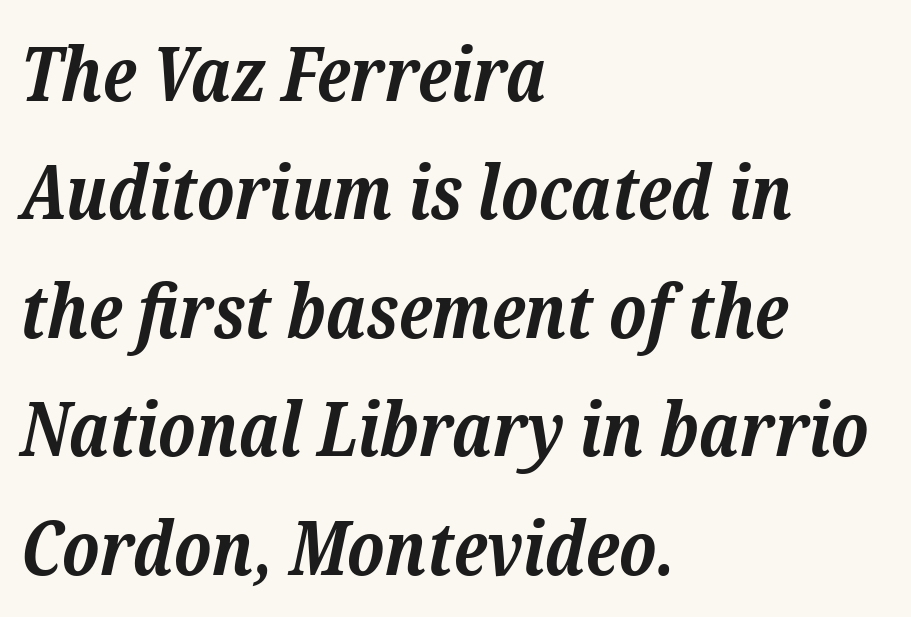
The image shows 75 px bold serif type, italic (leaning right); set left-aligned, normal line spacing (1.58x), normal letter spacing, not underlined; low stroke contrast and a medium x-height.
